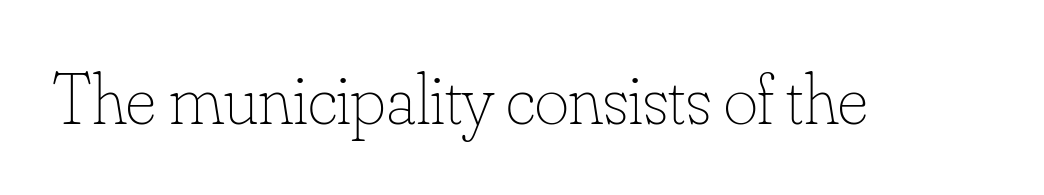
Q: Is the text bold? A: No.
Q: Is the text italic (slanted)? A: No, it is upright.
Q: Is the text underlined? A: No.
Q: Is the spacing between letters normal or unusually wide? A: Normal.
Q: Width (condensed, normal, or wide)? A: Normal.
Q: Stroke contrast? A: Low.
Q: x-height? A: Small.
Q: Monospaced? A: No.
